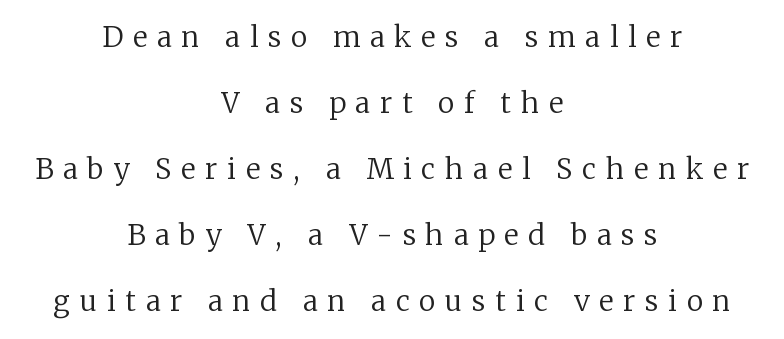
{"serif": "yes", "italic": "no", "bold": "no", "weight": "regular", "width": "normal", "stroke_contrast": "low", "x_height": "medium", "monospaced": "no", "underline": "no", "align": "center", "line_spacing": "loose", "line_spacing_ratio": 2.36, "letter_spacing": "wide", "letter_spacing_em": 0.35, "glyph_px": 28}
